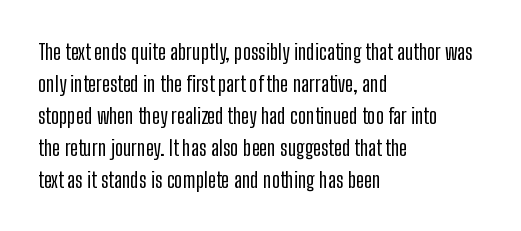
{"italic": "no", "underline": "no", "align": "left", "line_spacing": "normal", "line_spacing_ratio": 1.45, "letter_spacing": "normal", "letter_spacing_em": 0.0, "glyph_px": 22}
